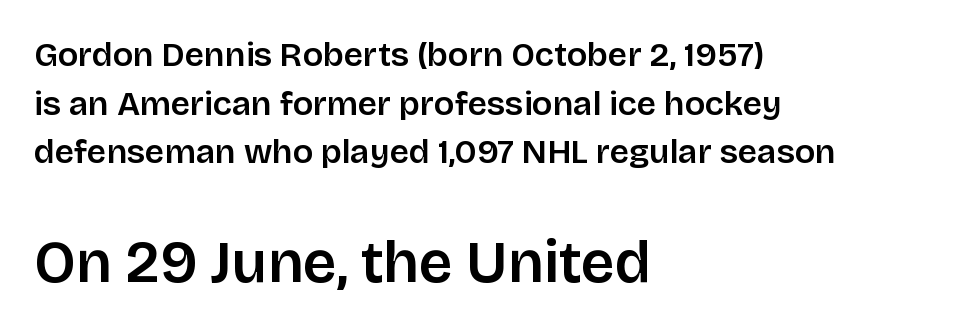
The image shows 59 px semibold sans-serif type, upright; set left-aligned, normal line spacing (1.43x), normal letter spacing, not underlined; the second (bottom) block is 1.74x larger; low stroke contrast and a large x-height.
